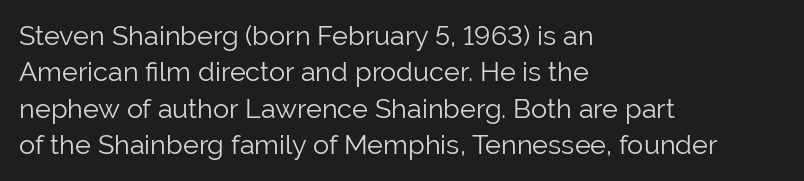
The image shows 27 px text type, upright; set left-aligned, normal line spacing (1.35x), normal letter spacing, not underlined.
